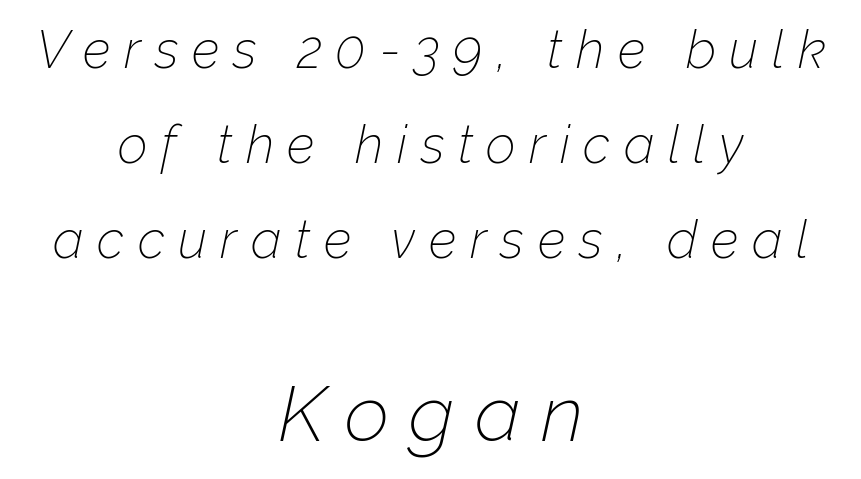
The weight tops out at a normal text grade. The rendering enlarges the type as you move from the upper chunk to the lower. Reading down the block, each line starts at a different indent, mirrored at its end. Anything drawn beneath the words? Only blank space.
